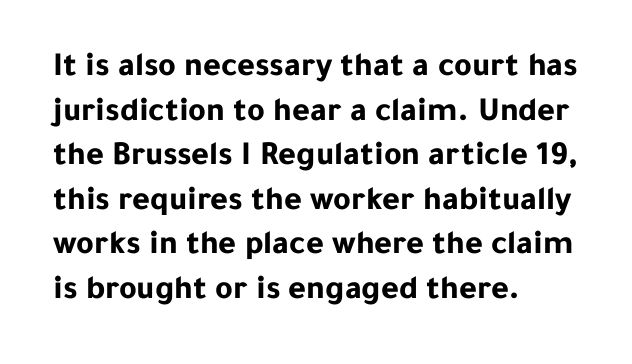
{"serif": "no", "italic": "no", "bold": "yes", "weight": "bold", "width": "normal", "stroke_contrast": "low", "x_height": "medium", "monospaced": "no", "underline": "no", "align": "left", "line_spacing": "normal", "line_spacing_ratio": 1.31, "letter_spacing": "normal", "letter_spacing_em": 0.0, "glyph_px": 34}
